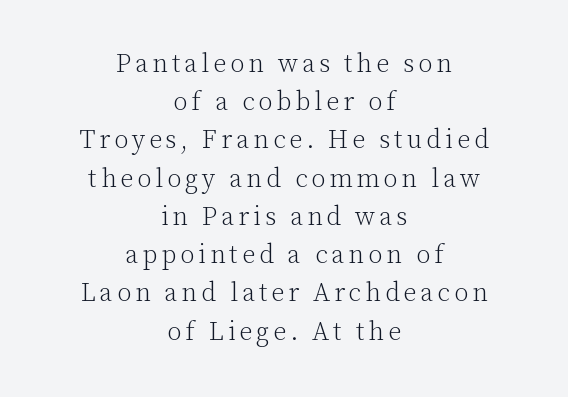
Is there much room between lines? A standard amount, neither cramped nor airy. It's the straight-up-and-down kind of type. A quiet, ordinary-to-light weight characterises the typeface. Lines of text with bare space underneath. Does the copy run flush right? No — it is centered line by line.
